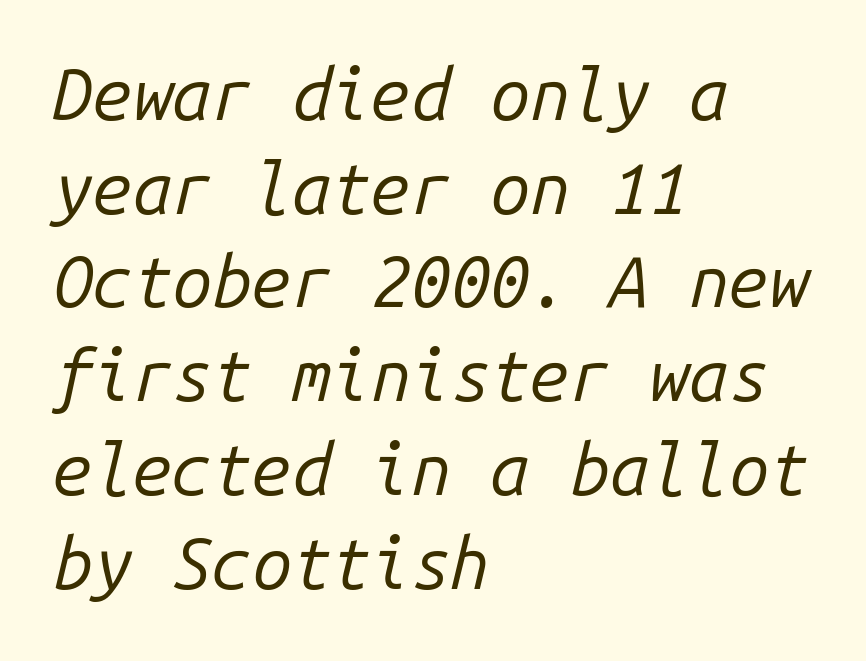
The image shows 71 px regular-weight type, italic (leaning right), monospaced; set left-aligned, normal line spacing (1.32x), normal letter spacing, not underlined; low stroke contrast and a medium x-height.
